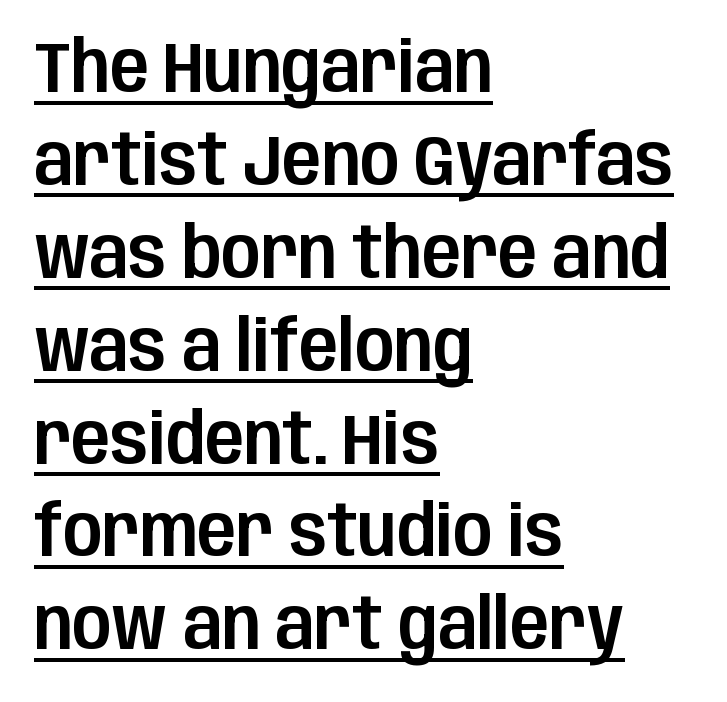
The string is rendered with underlining switched on. Leftover space on each line is placed entirely after the last word. The passage shown stacks its lines at a standard gap. Does the lettering tilt? It doesn't — this is upright.
